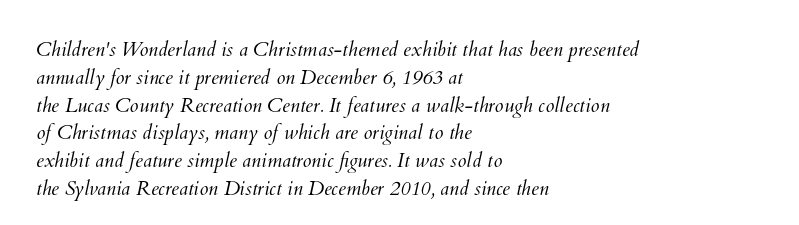
{"bold": "no", "underline": "no", "align": "left", "line_spacing": "normal", "line_spacing_ratio": 1.39, "letter_spacing": "normal", "letter_spacing_em": 0.0, "glyph_px": 20}
